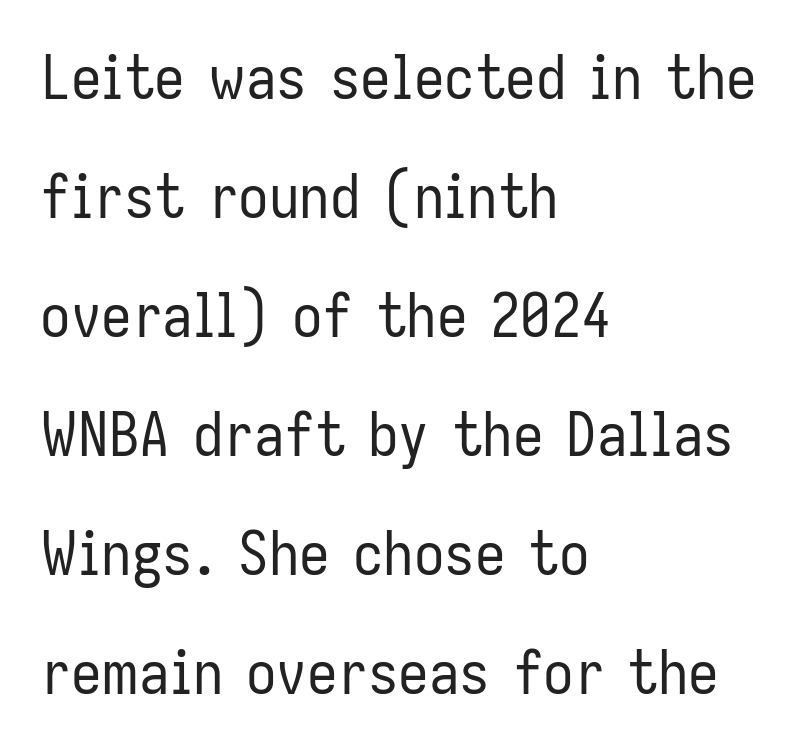
The image shows 61 px regular-weight, condensed sans-serif type, upright; set left-aligned, loose line spacing (1.95x), normal letter spacing, not underlined; low stroke contrast and a medium x-height.
